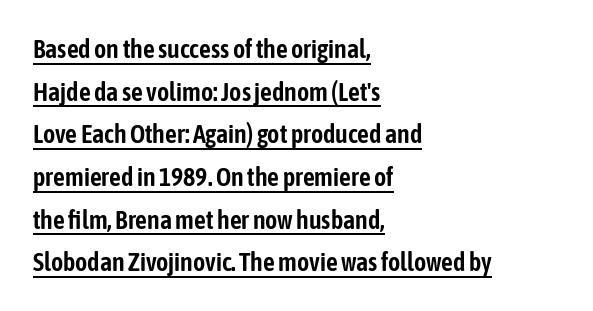
The image shows 26 px text type, upright; set left-aligned, normal line spacing (1.64x), normal letter spacing, underlined.
